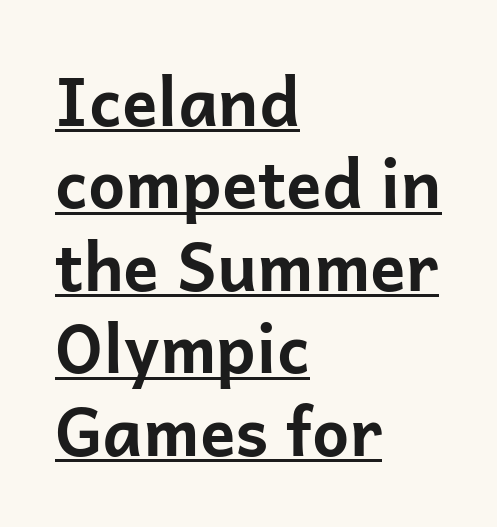
Q: Is the text bold? A: Yes.
Q: Is the text italic (slanted)? A: No, it is upright.
Q: Is the typeface a serif or a sans-serif typeface? A: Sans-serif.
Q: Is the text underlined? A: Yes.
Q: How is the paragraph aligned? A: Left-aligned.
Q: Is the spacing between letters normal or unusually wide? A: Normal.
Q: Is the spacing between lines tight, normal or loose? A: Normal.
Q: Width (condensed, normal, or wide)? A: Normal.
Q: Stroke contrast? A: Low.
Q: x-height? A: Medium.
Q: Monospaced? A: No.
